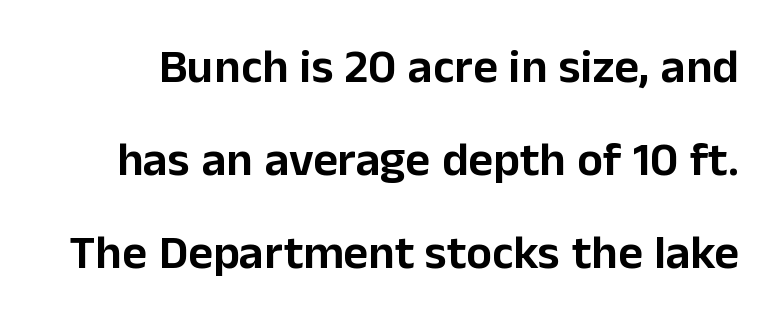
{"serif": "no", "italic": "no", "width": "normal", "stroke_contrast": "low", "x_height": "medium", "monospaced": "no", "underline": "no", "line_spacing": "loose", "line_spacing_ratio": 1.94, "letter_spacing": "normal", "letter_spacing_em": 0.0, "glyph_px": 48}
